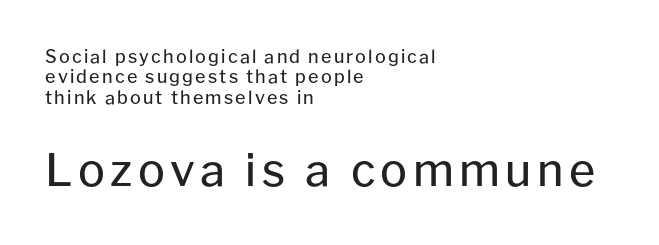
The string is rendered with underlining switched off. The block of text is dense from top to bottom, with scant space between rows. The more generous point size was reserved for the lower chunk. The strokes are not fattened; the text isn't bold. Looks like regular typesetting: each glyph gets only the width it needs.
